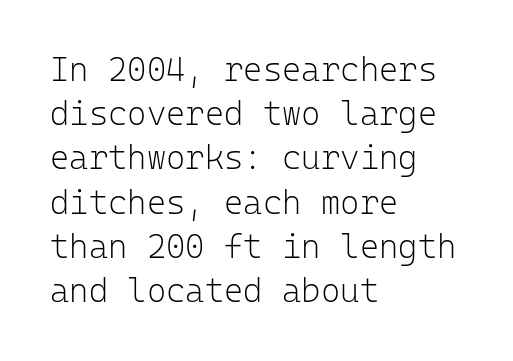
The image shows 33 px light sans-serif type, upright, monospaced; set left-aligned, normal line spacing (1.34x), normal letter spacing, not underlined; low stroke contrast and a medium x-height.
